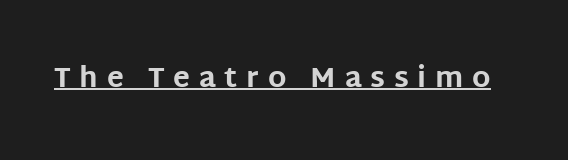
{"serif": "no", "italic": "no", "bold": "yes", "weight": "bold", "width": "normal", "stroke_contrast": "low", "x_height": "large", "monospaced": "no", "underline": "yes", "letter_spacing": "wide", "letter_spacing_em": 0.31, "glyph_px": 28}
